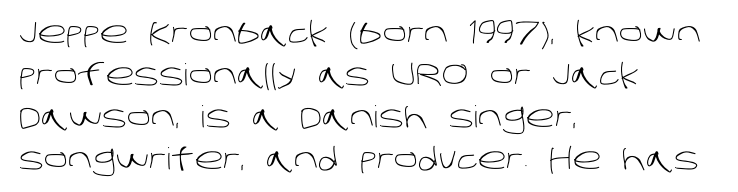
How would I describe the line gaps? Plain and ordinary. Horizontally, the lines are justified to the leading edge only. Inter-character spacing is left at the font's built-in metrics. Typographically, this falls in the sans-serif category. A typesetter would call this proportional, since set widths differ per character.
